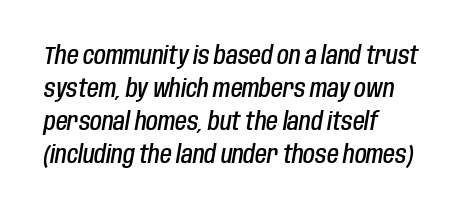
Does extra space separate the letters? No, they use regular spacing. How would I describe the line gaps? Plain and ordinary. There's an unmistakable incline to the writing here. These lines stack with their left ends in a neat column. As a designer I'd log this as weight 600, semibold. Bare-footed words on every line.
